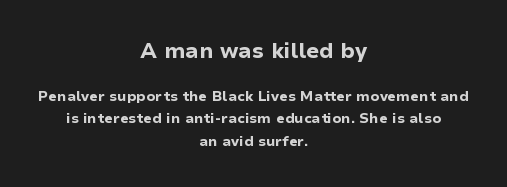
The image shows 21 px bold type, upright; set centered, normal line spacing (1.59x), normal letter spacing, not underlined; the first (top) block is 1.5x larger.
